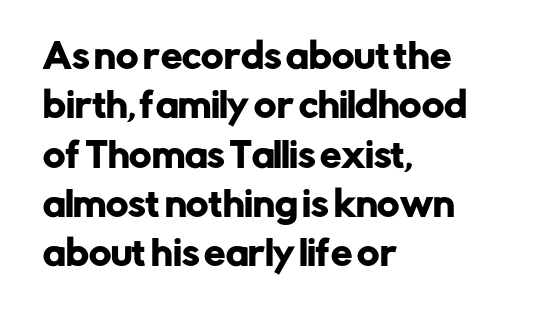
Summary of vertical rhythm: regular, with standard interline spacing. You can tell from the bare stems that sans-serif type was used. Horizontal alignment here is leftward, the default for most running prose. Is this a fixed-width face? No — the glyphs have proportional, varying widths. The typography opts for an upright posture over an oblique one.
